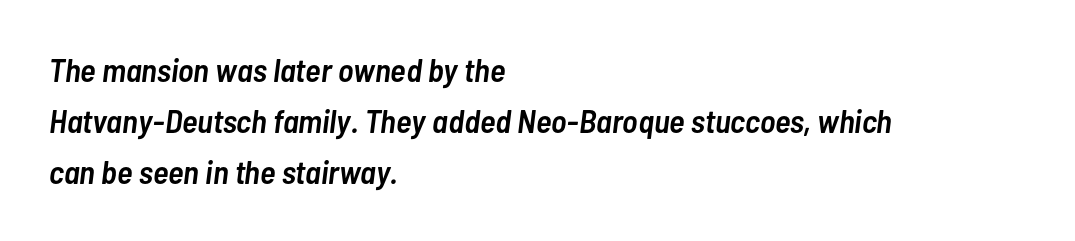
Default kerning and tracking; the words read as compact shapes. The baseline area is clear. The designer left line spacing at the default. Here the designer chose a conventional face with non-uniform glyph widths.
